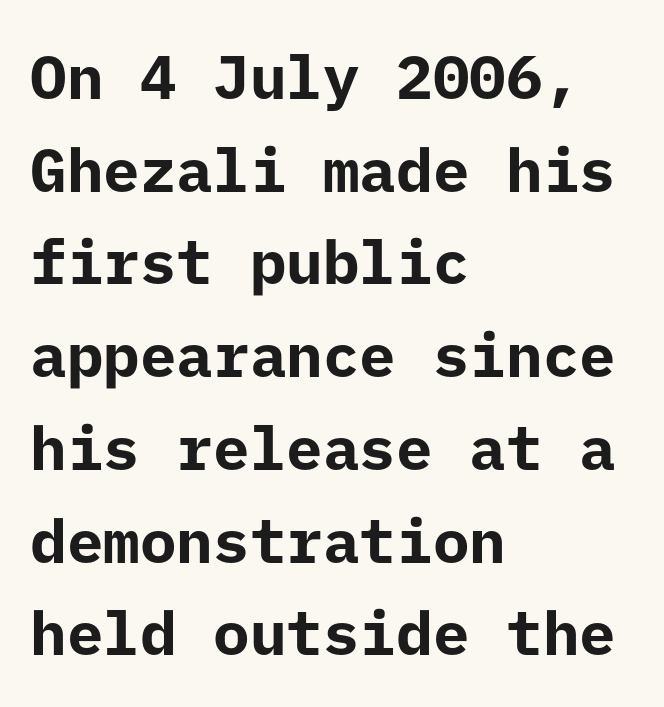
The image shows 61 px bold sans-serif type, upright; set left-aligned, normal line spacing (1.52x), normal letter spacing, not underlined; low stroke contrast and a medium x-height.
